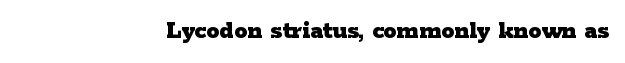
{"italic": "no", "bold": "yes", "underline": "no", "align": "right", "letter_spacing": "normal", "letter_spacing_em": 0.0, "glyph_px": 26}
